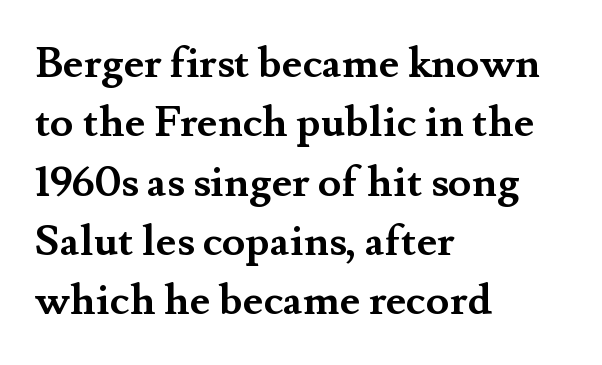
The image shows 43 px semibold serif type, upright; set left-aligned, normal line spacing (1.38x), normal letter spacing, not underlined; medium stroke contrast and a small x-height.
